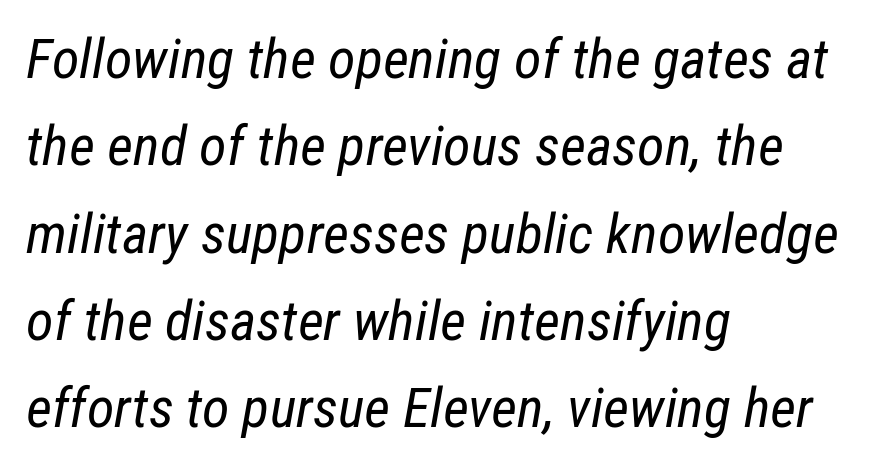
Honestly, there is no underline to notice here at all. Do the characters align in a grid? No, the font is proportional. Characters are canted at an angle relative to the baseline's perpendicular. The typeface has the unassuming heft of standard copy or less. How would I describe the line gaps? Plain and ordinary.
